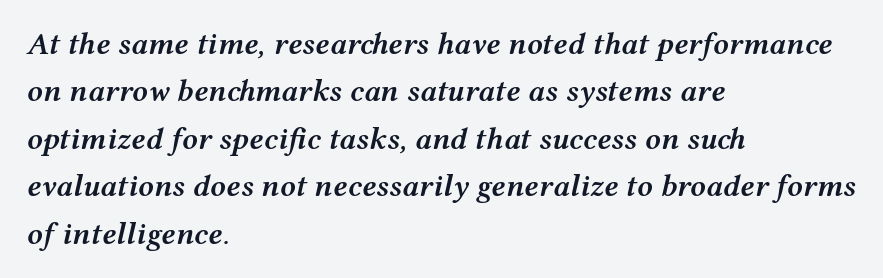
The image shows 31 px semibold, wide type, italic (leaning right); set left-aligned, normal line spacing (1.53x), normal letter spacing, not underlined; medium stroke contrast and a medium x-height.
